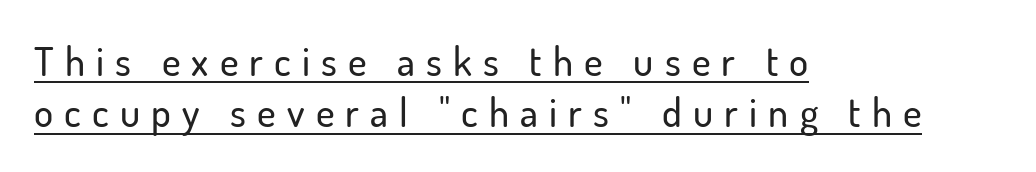
Q: Is the text italic (slanted)? A: No, it is upright.
Q: Is the typeface a serif or a sans-serif typeface? A: Sans-serif.
Q: Is the text underlined? A: Yes.
Q: How is the paragraph aligned? A: Left-aligned.
Q: Is the spacing between letters normal or unusually wide? A: Unusually wide.
Q: Is the spacing between lines tight, normal or loose? A: Normal.
Q: Width (condensed, normal, or wide)? A: Normal.
Q: Stroke contrast? A: Low.
Q: x-height? A: Small.
Q: Monospaced? A: No.
